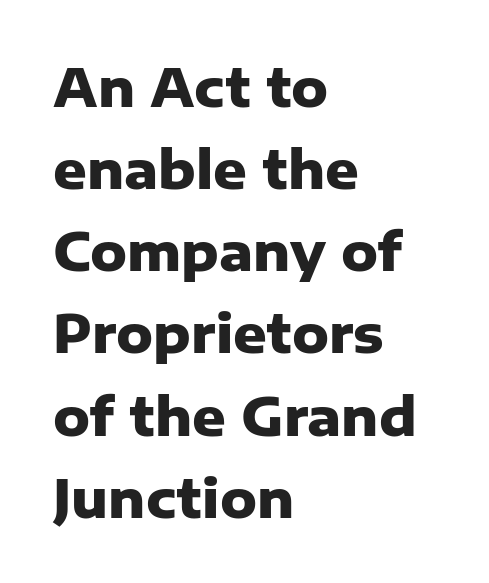
The space directly below the letters is spotless. The face used here has the dense, thick strokes of a bold. The text was rendered using a sans face with plain stroke endings. Layout note: lines flush left. Words appear dense and cohesive because spacing is normal. Looks like regular typesetting: each glyph gets only the width it needs.
